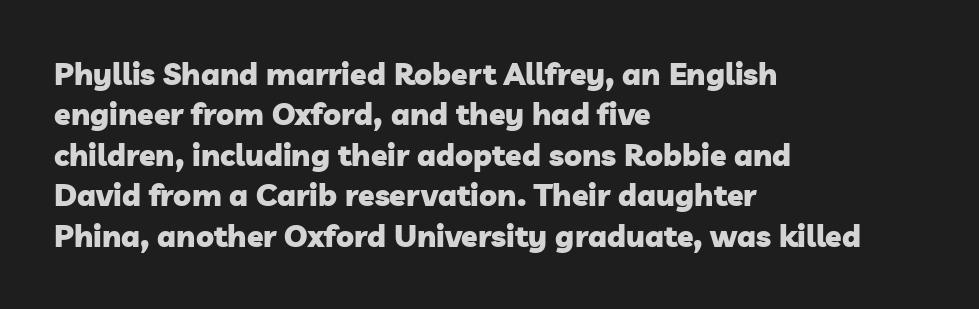
{"serif": "no", "bold": "yes", "weight": "heavy", "width": "normal", "stroke_contrast": "low", "x_height": "medium", "monospaced": "no", "underline": "no", "align": "left", "line_spacing": "normal", "line_spacing_ratio": 1.35, "letter_spacing": "normal", "letter_spacing_em": 0.0, "glyph_px": 30}
